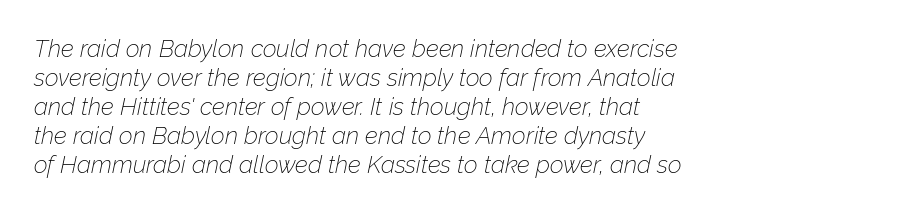
The type is set solid horizontally, with unmodified tracking. The strip under each line holds only bare page. This reads as an unemphasized weight, regular at the heaviest. Line beginnings align vertically; line endings do not. Quick note: italic.
